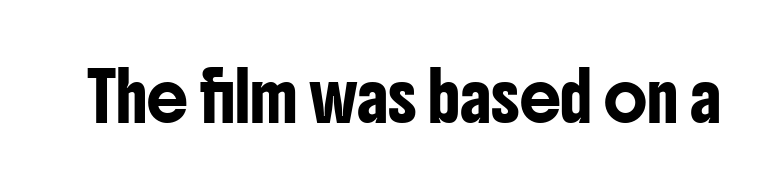
{"serif": "no", "italic": "no", "width": "condensed", "stroke_contrast": "low", "x_height": "medium", "monospaced": "no", "underline": "no", "letter_spacing": "normal", "letter_spacing_em": 0.0, "glyph_px": 46}
